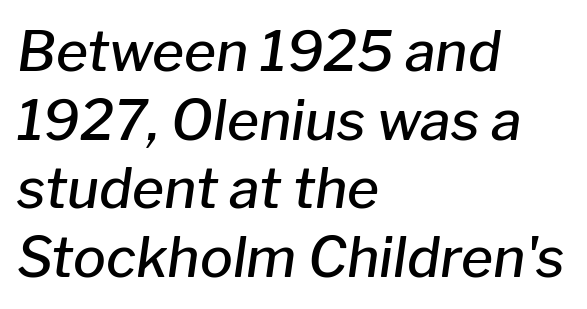
The image shows 55 px semibold type, italic (leaning right); set left-aligned, normal line spacing (1.25x), normal letter spacing, not underlined; low stroke contrast and a medium x-height.
